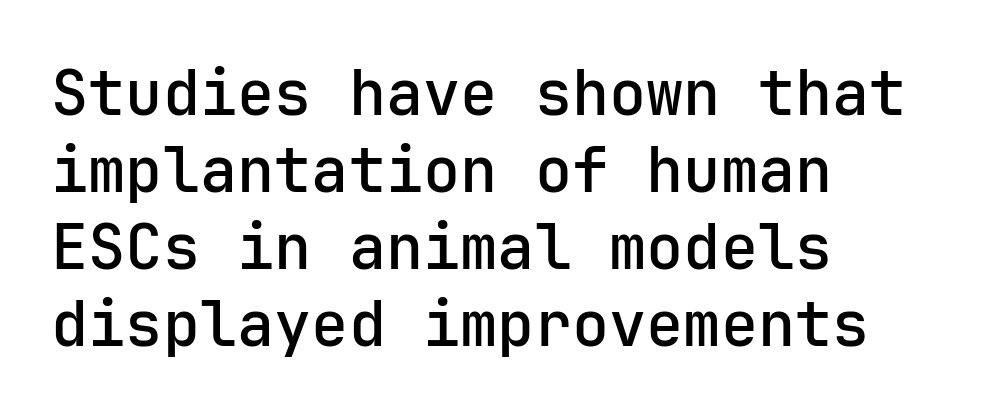
Q: Is the text bold? A: Semi-bold.
Q: Is the text italic (slanted)? A: No, it is upright.
Q: Is the typeface a serif or a sans-serif typeface? A: Sans-serif.
Q: Is the text underlined? A: No.
Q: How is the paragraph aligned? A: Left-aligned.
Q: Is the spacing between letters normal or unusually wide? A: Normal.
Q: Width (condensed, normal, or wide)? A: Normal.
Q: Stroke contrast? A: Low.
Q: x-height? A: Medium.
